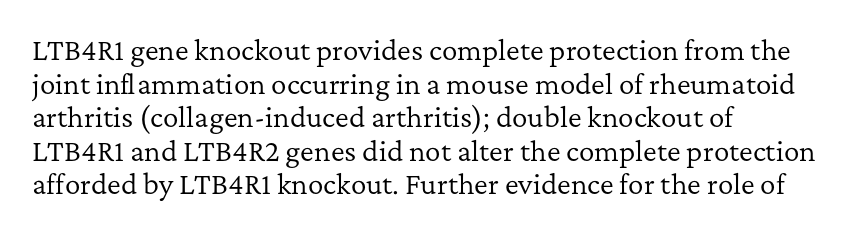
Interline gaps are of average width in this sample. In terms of posture, this sample is upright. Teacher's note: observe the even left margin — that is flush-left alignment. The cut favours lightness, reaching ordinary text weight at its darkest.
